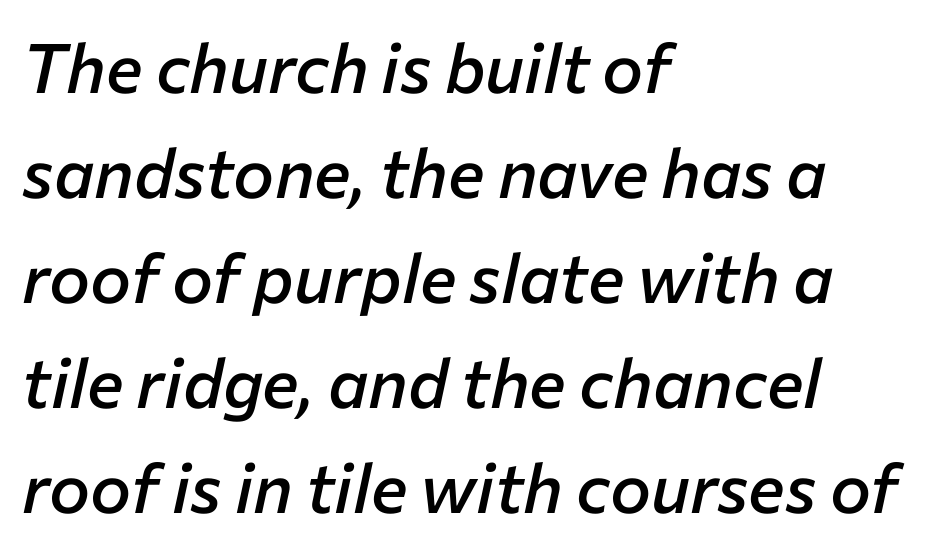
The image shows 69 px semibold type, italic (leaning right); set left-aligned, normal line spacing (1.52x), normal letter spacing, not underlined; low stroke contrast and a medium x-height.
